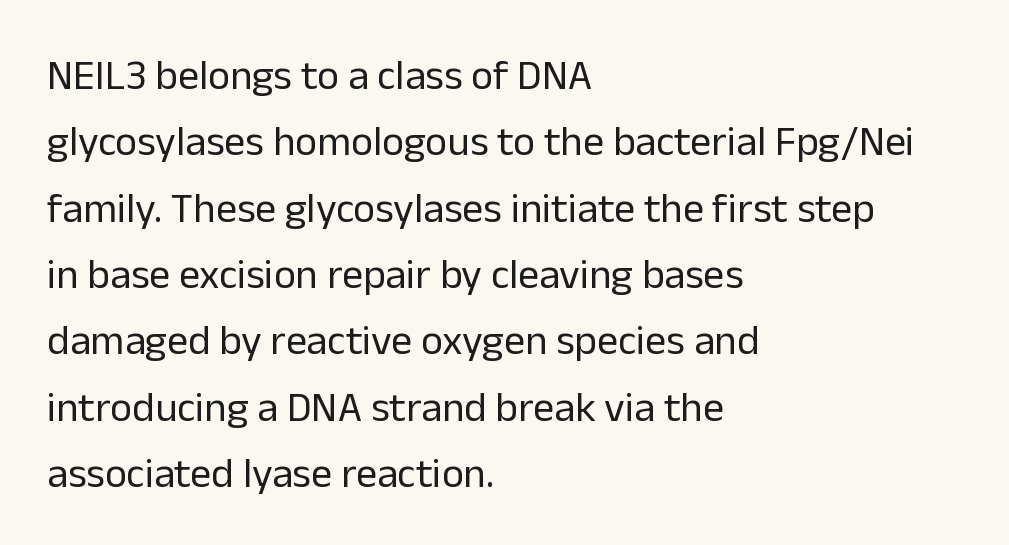
Q: Is the text bold? A: No.
Q: Is the text italic (slanted)? A: No, it is upright.
Q: Is the typeface a serif or a sans-serif typeface? A: Sans-serif.
Q: Is the text underlined? A: No.
Q: How is the paragraph aligned? A: Left-aligned.
Q: Is the spacing between letters normal or unusually wide? A: Normal.
Q: Is the spacing between lines tight, normal or loose? A: Normal.
Q: Width (condensed, normal, or wide)? A: Normal.
Q: Stroke contrast? A: Low.
Q: x-height? A: Medium.
Q: Monospaced? A: No.
